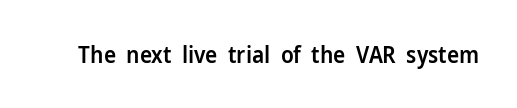
No extra tracking has been applied to these lines. The area under the type is left untouched. Weight: semibold (demi). If you drew a line through each stem, it would be perfectly vertical.
